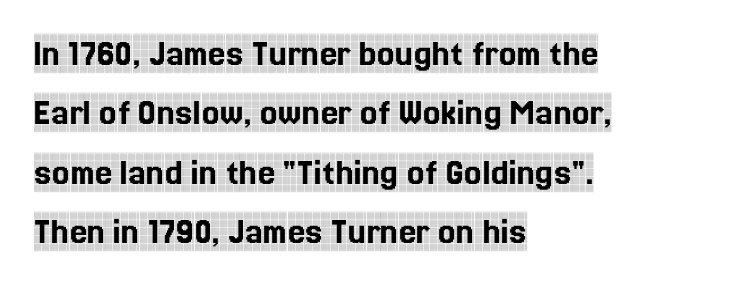
The image shows 39 px condensed serif type, upright; set left-aligned, normal line spacing (1.52x), normal letter spacing, not underlined; a large x-height.
